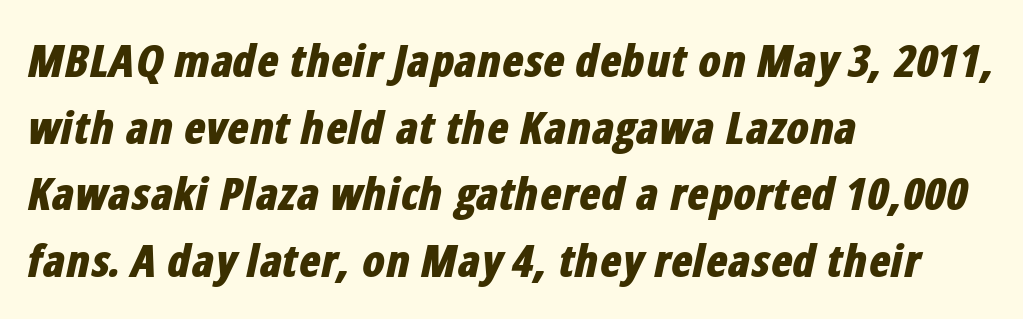
{"italic": "yes", "lean": "right", "slant_degrees": 12, "bold": "yes", "weight": "bold", "width": "condensed", "stroke_contrast": "low", "x_height": "medium", "monospaced": "no", "underline": "no", "align": "left", "line_spacing": "normal", "line_spacing_ratio": 1.48, "letter_spacing": "normal", "letter_spacing_em": 0.0, "glyph_px": 45}
